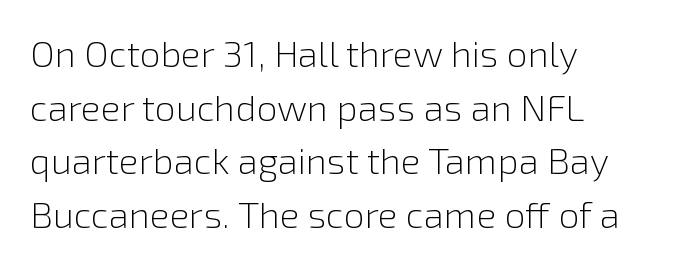
The image shows 37 px light sans-serif type, upright; set left-aligned, normal line spacing (1.45x), normal letter spacing, not underlined; a medium x-height.
